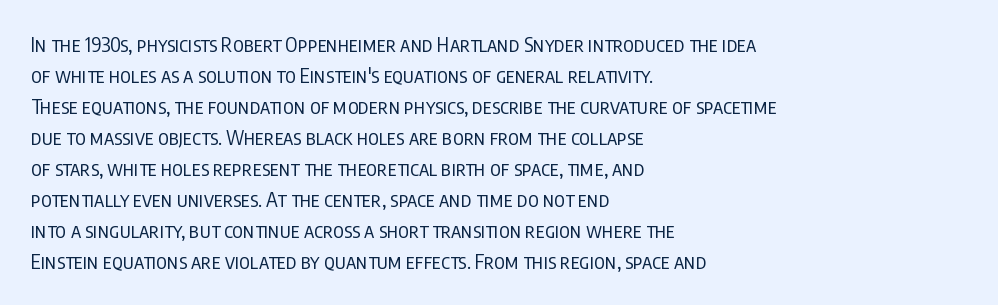
Q: Is the text bold? A: No.
Q: Is the text italic (slanted)? A: No, it is upright.
Q: Is the text underlined? A: No.
Q: How is the paragraph aligned? A: Left-aligned.
Q: Is the spacing between letters normal or unusually wide? A: Normal.
Q: Is the spacing between lines tight, normal or loose? A: Normal.
